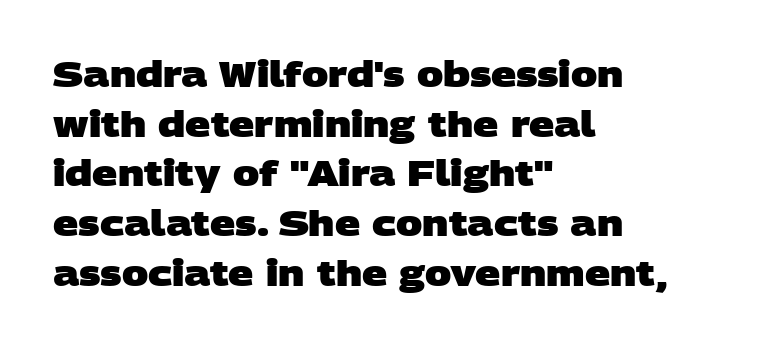
{"serif": "no", "bold": "yes", "weight": "heavy", "width": "wide", "stroke_contrast": "low", "x_height": "large", "monospaced": "no", "underline": "no", "align": "left", "line_spacing": "normal", "line_spacing_ratio": 1.42, "letter_spacing": "normal", "letter_spacing_em": 0.0, "glyph_px": 35}
